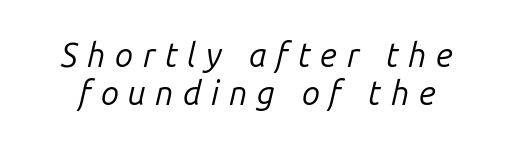
The image shows 33 px regular-weight type, italic (leaning right); set tight line spacing (1.15x), unusually wide letter spacing (+0.29 em), not underlined; low stroke contrast and a medium x-height.
